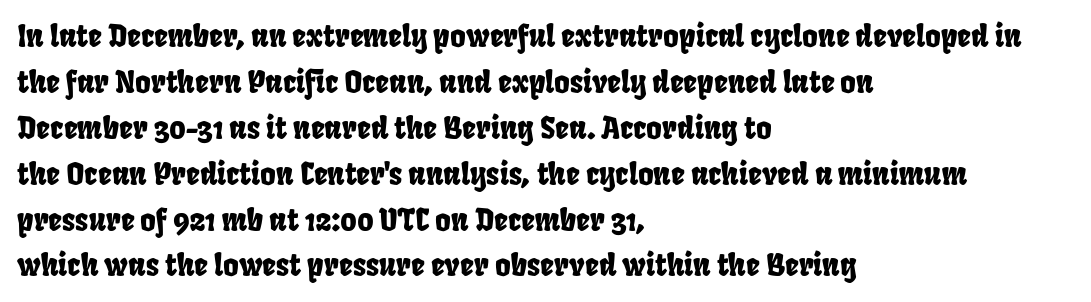
Q: Is the typeface a serif or a sans-serif typeface? A: Sans-serif.
Q: Is the text underlined? A: No.
Q: How is the paragraph aligned? A: Left-aligned.
Q: Is the spacing between letters normal or unusually wide? A: Normal.
Q: Is the spacing between lines tight, normal or loose? A: Normal.
Q: Width (condensed, normal, or wide)? A: Condensed.
Q: Stroke contrast? A: Low.
Q: x-height? A: Large.
Q: Monospaced? A: No.
